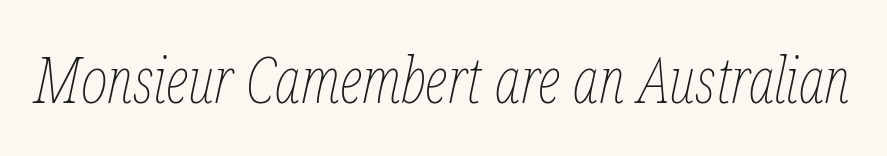
The image shows 64 px thin, condensed type, italic (leaning right); set normal letter spacing, not underlined; low stroke contrast and a medium x-height.
